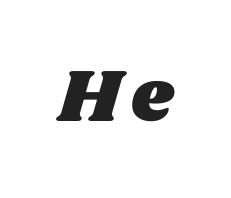
Descenders are the only things crossing below the line. The passage shown is typed in a proportional face where columns would drift.
